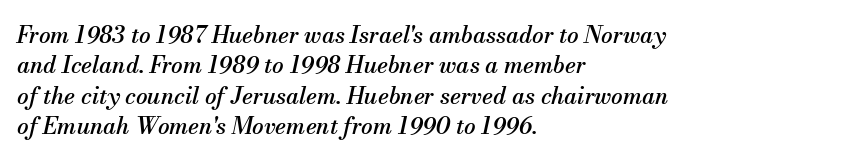
Q: Is the text italic (slanted)? A: Yes, it leans right by about 13 degrees.
Q: Is the text underlined? A: No.
Q: How is the paragraph aligned? A: Left-aligned.
Q: Is the spacing between letters normal or unusually wide? A: Normal.
Q: Is the spacing between lines tight, normal or loose? A: Normal.
